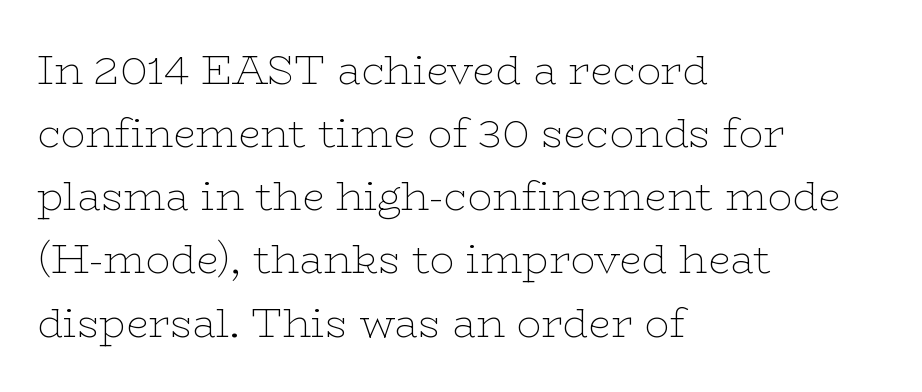
Q: Is the text bold? A: No.
Q: Is the text italic (slanted)? A: No, it is upright.
Q: Is the typeface a serif or a sans-serif typeface? A: Serif.
Q: Is the text underlined? A: No.
Q: How is the paragraph aligned? A: Left-aligned.
Q: Is the spacing between letters normal or unusually wide? A: Normal.
Q: Is the spacing between lines tight, normal or loose? A: Normal.
Q: Width (condensed, normal, or wide)? A: Wide.
Q: Stroke contrast? A: Low.
Q: x-height? A: Medium.
Q: Monospaced? A: No.
